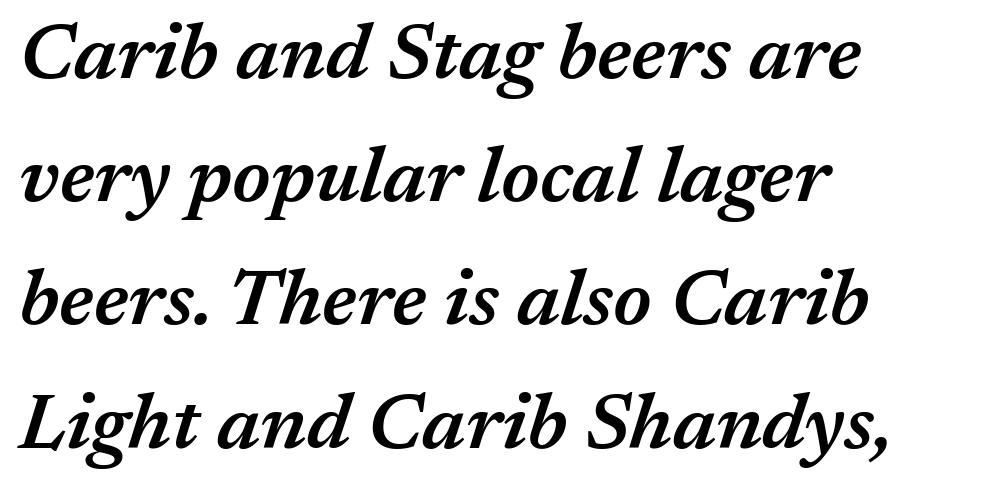
The image shows 79 px semibold type, italic (leaning right); set left-aligned, normal line spacing (1.56x), normal letter spacing, not underlined; medium stroke contrast and a medium x-height.
